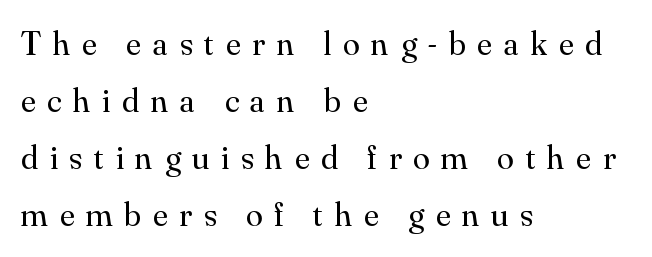
The image shows 34 px regular-weight serif type, upright; set left-aligned, normal line spacing (1.68x), unusually wide letter spacing (+0.35 em), not underlined; medium stroke contrast and a small x-height.
